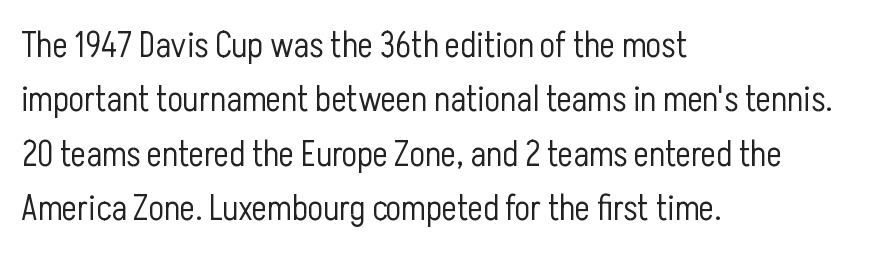
{"serif": "no", "italic": "no", "bold": "no", "weight": "light", "width": "condensed", "stroke_contrast": "low", "x_height": "medium", "monospaced": "no", "underline": "no", "align": "left", "line_spacing": "normal", "line_spacing_ratio": 1.51, "letter_spacing": "normal", "letter_spacing_em": 0.0, "glyph_px": 36}
